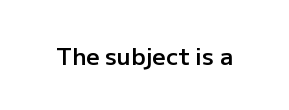
{"italic": "no", "bold": "semi", "underline": "no", "letter_spacing": "normal", "letter_spacing_em": 0.0, "glyph_px": 23}
